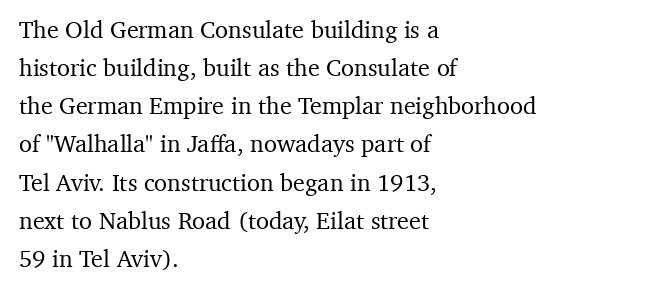
{"italic": "no", "underline": "no", "align": "left", "line_spacing": "normal", "line_spacing_ratio": 1.59, "letter_spacing": "normal", "letter_spacing_em": 0.0, "glyph_px": 24}
